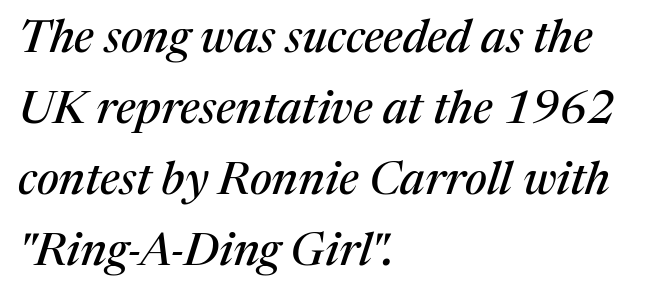
{"serif": "yes", "italic": "yes", "lean": "right", "slant_degrees": 17, "width": "normal", "stroke_contrast": "medium", "x_height": "medium", "monospaced": "no", "underline": "no", "align": "left", "line_spacing": "normal", "line_spacing_ratio": 1.54, "letter_spacing": "normal", "letter_spacing_em": 0.0, "glyph_px": 46}
